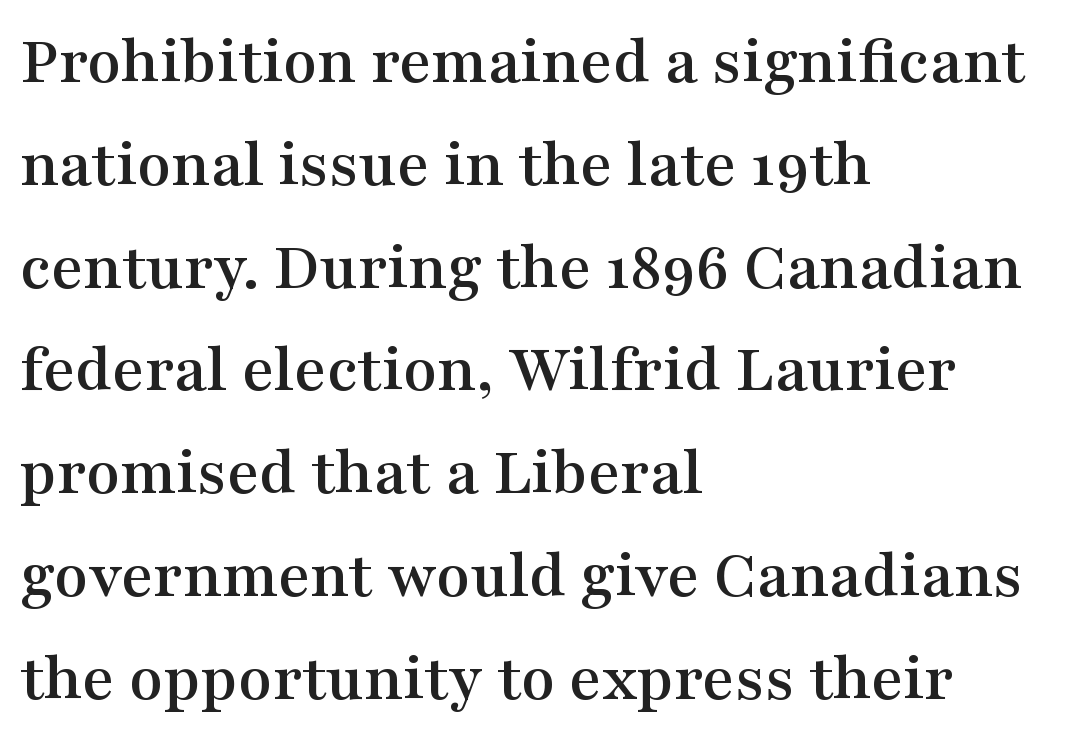
The image shows 69 px wide serif type, upright; set left-aligned, normal line spacing (1.49x), normal letter spacing, not underlined; medium stroke contrast and a medium x-height.
